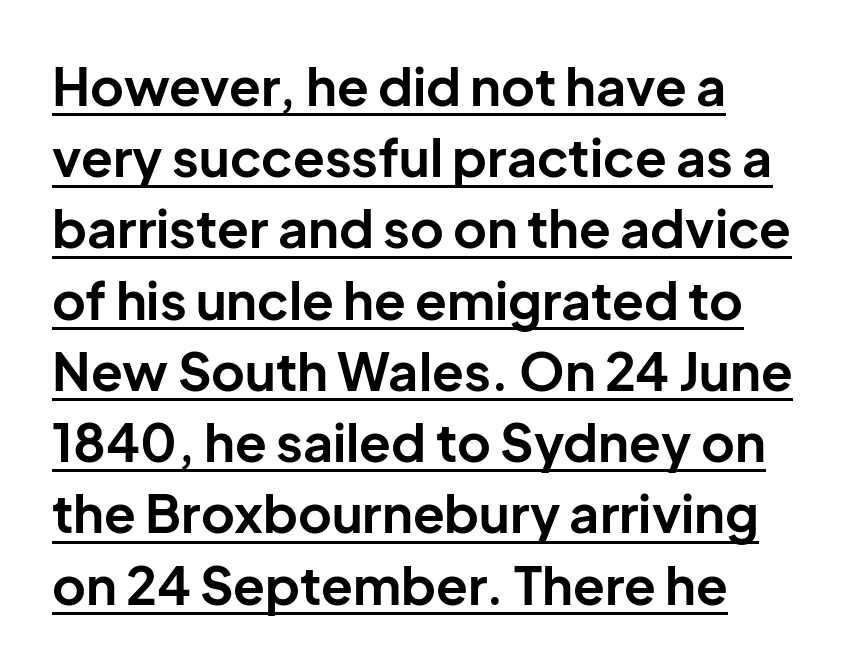
{"serif": "no", "italic": "no", "bold": "yes", "weight": "bold", "width": "normal", "stroke_contrast": "low", "x_height": "medium", "monospaced": "no", "underline": "yes", "line_spacing": "normal", "line_spacing_ratio": 1.37, "letter_spacing": "normal", "letter_spacing_em": 0.0, "glyph_px": 52}
